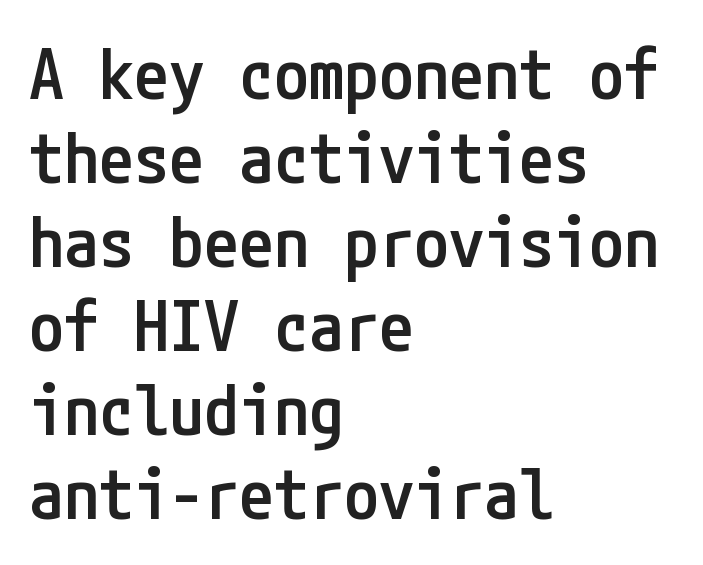
Q: Is the text bold? A: Semi-bold.
Q: Is the text italic (slanted)? A: No, it is upright.
Q: Is the typeface a serif or a sans-serif typeface? A: Sans-serif.
Q: Is the text underlined? A: No.
Q: How is the paragraph aligned? A: Left-aligned.
Q: Is the spacing between letters normal or unusually wide? A: Normal.
Q: Width (condensed, normal, or wide)? A: Condensed.
Q: Stroke contrast? A: Low.
Q: x-height? A: Medium.
